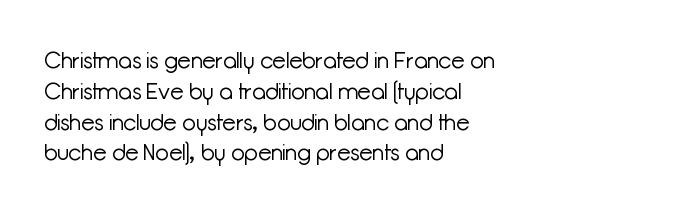
Q: Is the text bold? A: No.
Q: Is the text italic (slanted)? A: No, it is upright.
Q: Is the text underlined? A: No.
Q: How is the paragraph aligned? A: Left-aligned.
Q: Is the spacing between letters normal or unusually wide? A: Normal.
Q: Is the spacing between lines tight, normal or loose? A: Normal.
